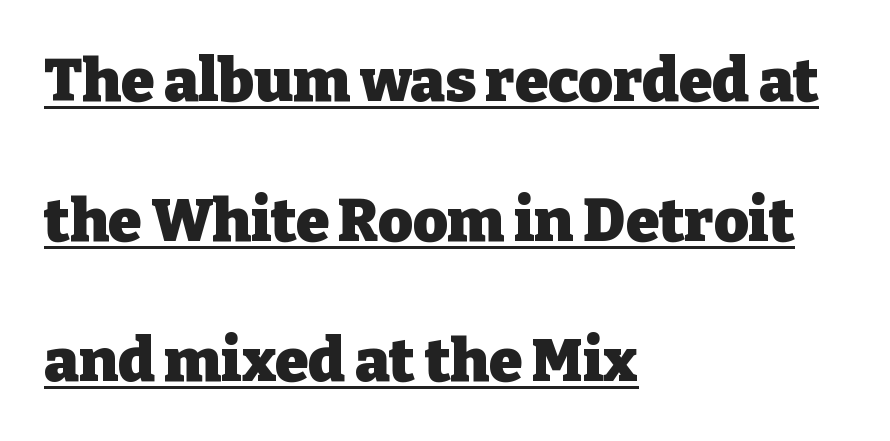
These lines stand farther apart than default settings would place them. Typographic density is high because the face is bold. Left-aligned paragraph, ragged on the right. Yep, those are serifs on the letters. Somebody hit Ctrl+U on this one — the words are underlined. Spacing between characters is what you'd get straight out of the box.
